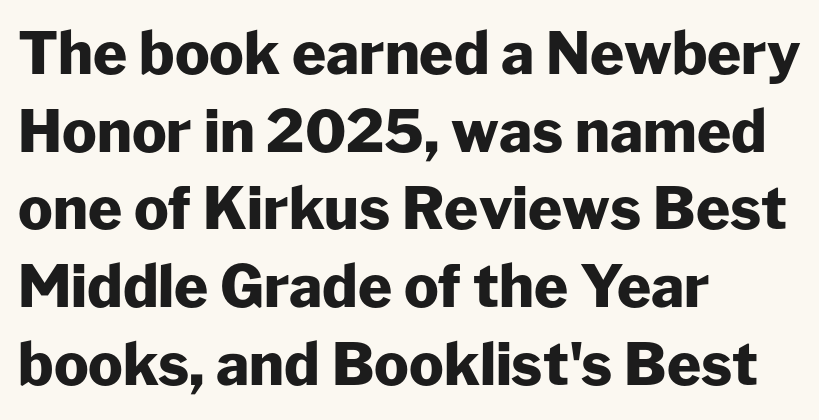
The tracking reads as untouched default to a designer's eye. This rendering uses left alignment, leaving the right contour irregular. Reading down the column, the eye jumps a familiar distance to each next line. What weight is shown? A full bold with thick strokes. A typesetter would mark this as roman, not italic.
